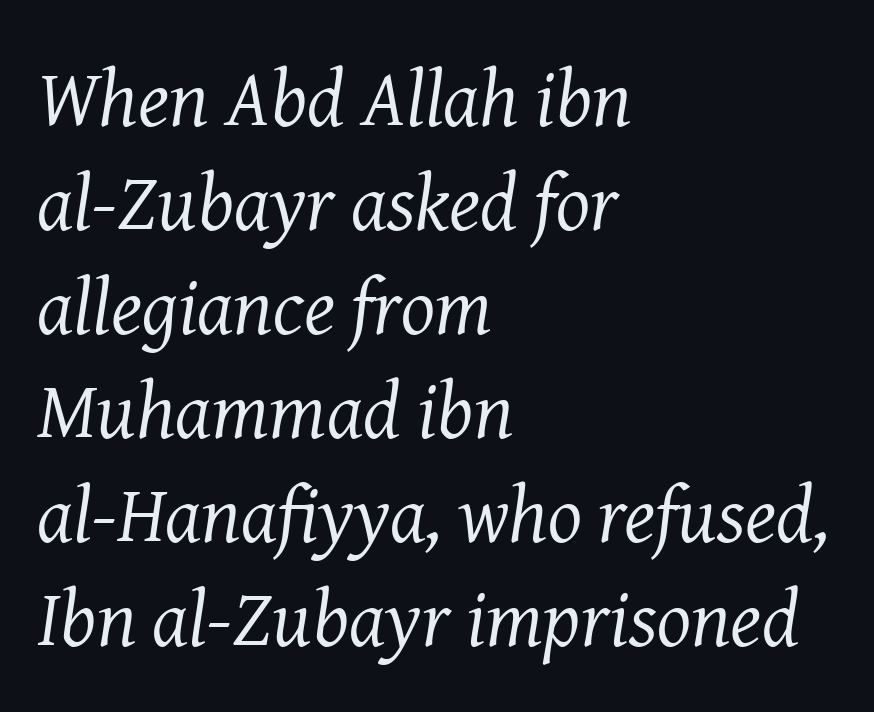
{"serif": "yes", "italic": "yes", "lean": "right", "slant_degrees": 8, "bold": "no", "weight": "regular", "width": "normal", "stroke_contrast": "medium", "x_height": "medium", "monospaced": "no", "underline": "no", "align": "left", "line_spacing": "normal", "line_spacing_ratio": 1.3, "letter_spacing": "normal", "letter_spacing_em": 0.0, "glyph_px": 80}
